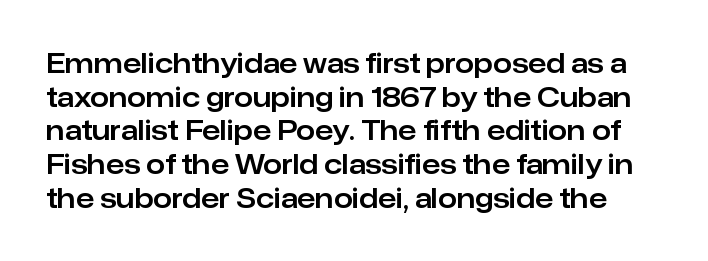
The image shows 27 px text type, upright; set normal line spacing (1.25x), normal letter spacing, not underlined.
